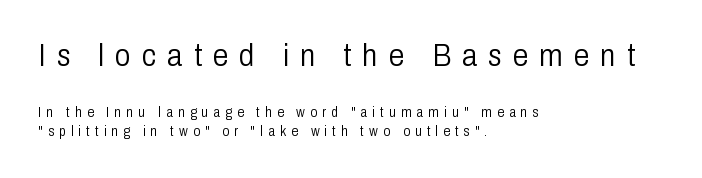
The image shows 31 px light, condensed sans-serif type, upright; set left-aligned, normal line spacing (1.34x), unusually wide letter spacing (+0.36 em), not underlined; the first (top) block is 2.21x larger; low stroke contrast and a medium x-height.
